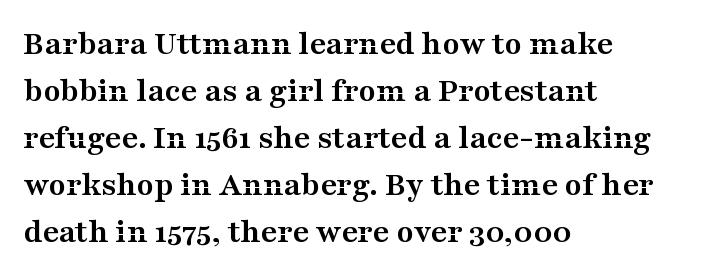
Normally led — the rows are evenly, conventionally spaced. The letterforms sit shoulder to shoulder at normal distance. Here the designer chose a conventional face with non-uniform glyph widths. The lettering stays uniformly vertical, giving the passage a roman look. The letters are bold, with thick, heavy strokes. The baseline area is clear.
